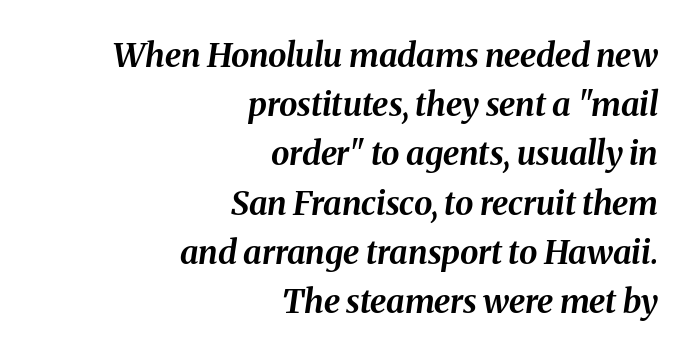
{"italic": "yes", "lean": "right", "slant_degrees": 8, "bold": "yes", "weight": "bold", "width": "normal", "stroke_contrast": "medium", "x_height": "medium", "monospaced": "no", "underline": "no", "align": "right", "line_spacing": "normal", "line_spacing_ratio": 1.49, "letter_spacing": "normal", "letter_spacing_em": 0.0, "glyph_px": 33}
